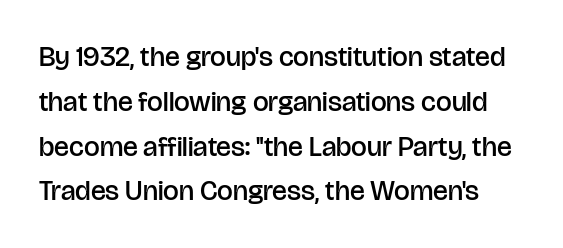
{"serif": "no", "italic": "no", "bold": "semi", "weight": "semibold", "width": "normal", "stroke_contrast": "low", "x_height": "large", "monospaced": "no", "underline": "no", "line_spacing": "normal", "line_spacing_ratio": 1.6, "letter_spacing": "normal", "letter_spacing_em": 0.0, "glyph_px": 28}
